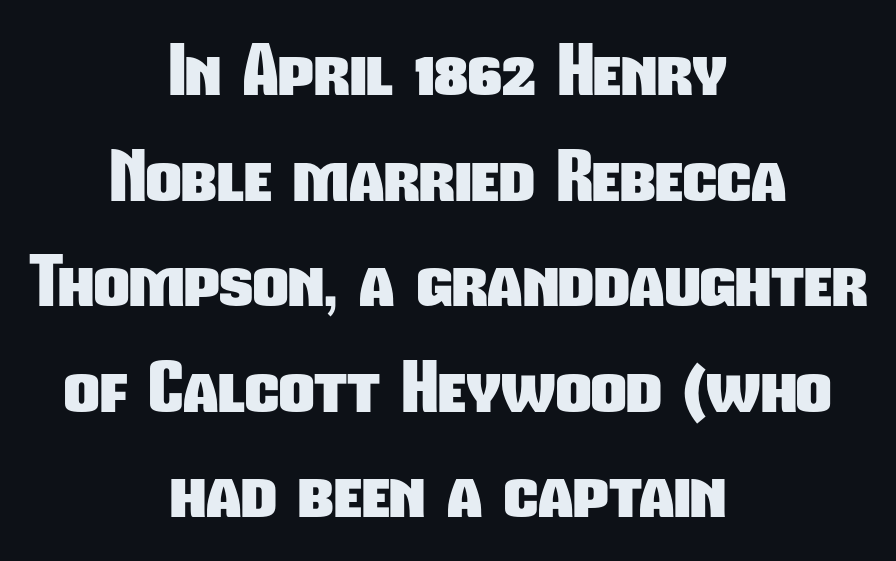
{"serif": "no", "bold": "yes", "weight": "heavy", "width": "condensed", "stroke_contrast": "low", "x_height": "medium", "monospaced": "no", "underline": "no", "align": "center", "line_spacing": "normal", "line_spacing_ratio": 1.53, "letter_spacing": "normal", "letter_spacing_em": 0.0, "glyph_px": 69}
